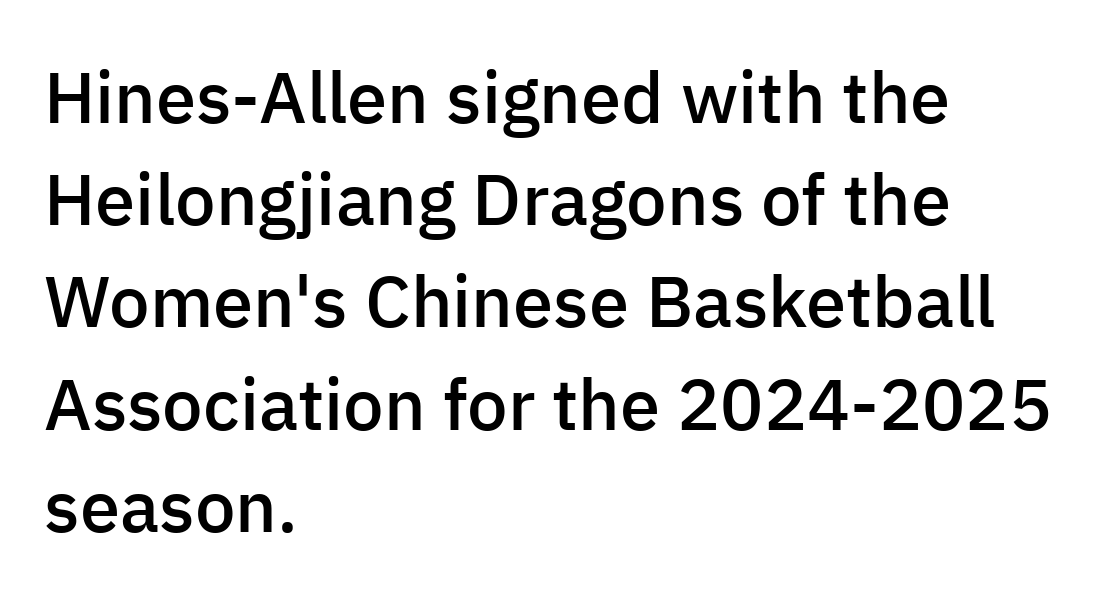
{"serif": "no", "italic": "no", "bold": "semi", "weight": "semibold", "width": "normal", "stroke_contrast": "low", "x_height": "medium", "monospaced": "no", "underline": "no", "align": "left", "line_spacing": "normal", "line_spacing_ratio": 1.42, "letter_spacing": "normal", "letter_spacing_em": 0.0, "glyph_px": 72}
